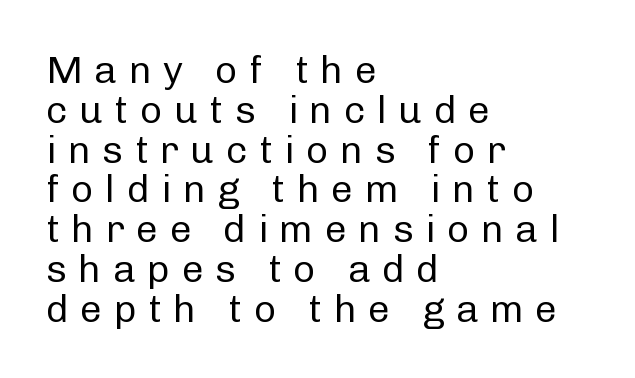
{"serif": "no", "italic": "no", "bold": "no", "weight": "regular", "width": "normal", "stroke_contrast": "low", "x_height": "medium", "monospaced": "no", "underline": "no", "align": "left", "line_spacing": "tight", "line_spacing_ratio": 1.02, "letter_spacing": "wide", "letter_spacing_em": 0.29, "glyph_px": 39}
